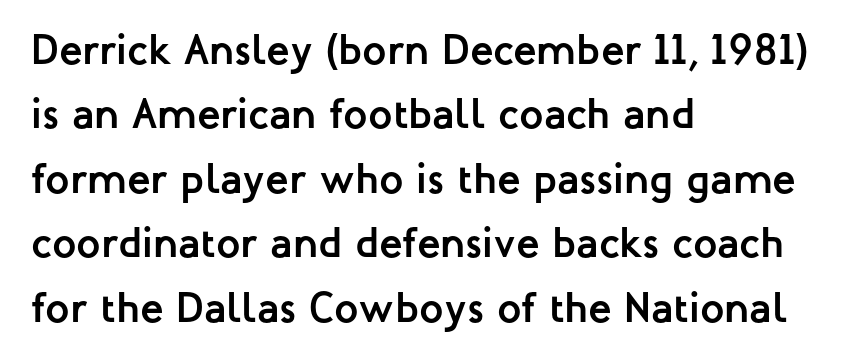
This sample has the flowing, uneven cadence of proportional lettering. Letters rest on an invisible, unmarked baseline. Ordinary non-slanted type is in use. The sample has been set heavy, in full bold.
